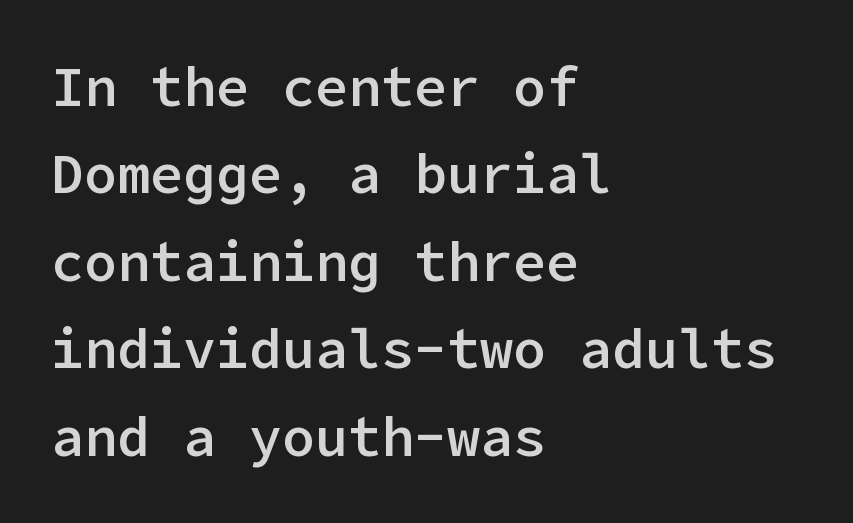
Notice how the passage keeps a crisp vertical edge on the left only. Caption: standard tracking, unaltered. A typesetter would mark this as roman, not italic. Honestly, there is no underline to notice here at all. Notice how descenders clear the ascenders below comfortably — that's standard leading.
